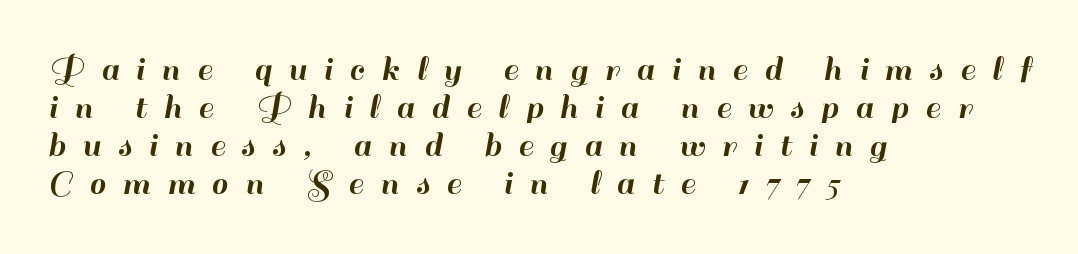
{"serif": "no", "width": "normal", "stroke_contrast": "high", "x_height": "small", "monospaced": "no", "underline": "no", "align": "left", "line_spacing": "tight", "line_spacing_ratio": 1.03, "letter_spacing": "wide", "letter_spacing_em": 0.46, "glyph_px": 37}
